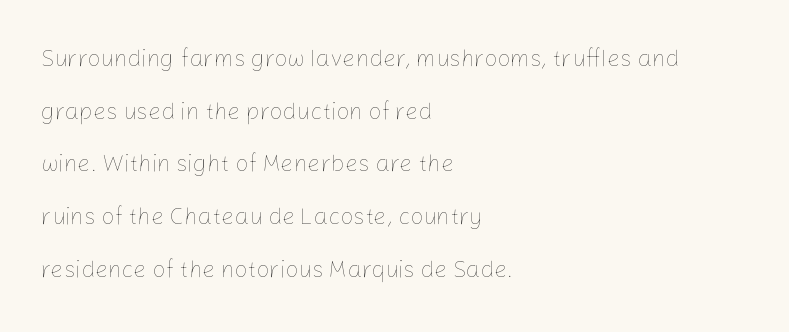
The image shows 23 px text type, upright; set left-aligned, loose line spacing (2.29x), normal letter spacing, not underlined.
